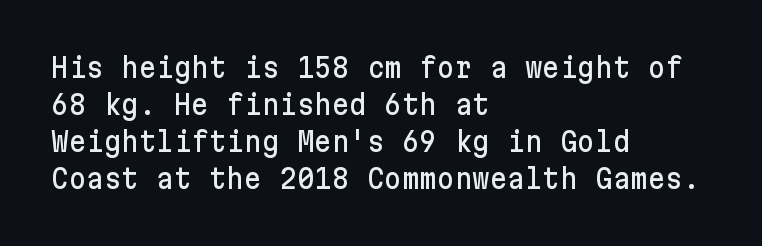
Q: Is the text italic (slanted)? A: No, it is upright.
Q: Is the text underlined? A: No.
Q: How is the paragraph aligned? A: Left-aligned.
Q: Is the spacing between letters normal or unusually wide? A: Normal.
Q: Is the spacing between lines tight, normal or loose? A: Normal.
